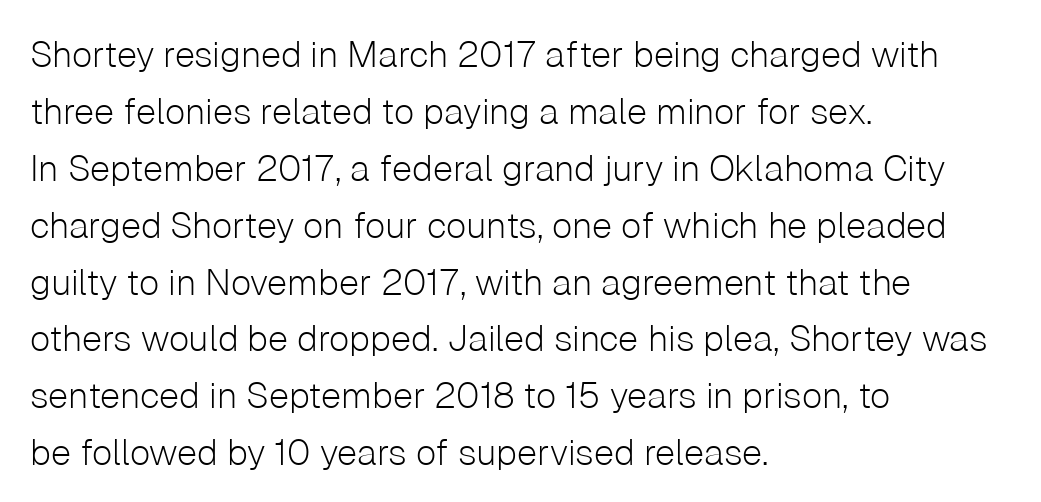
Summary of vertical rhythm: regular, with standard interline spacing. Line starts are locked; line ends wander. Style check: upright. Descender tails drop into unmarked territory. The face looks like a standard text weight, possibly lighter. The characters display no serif detailing; their extremities are plain.
